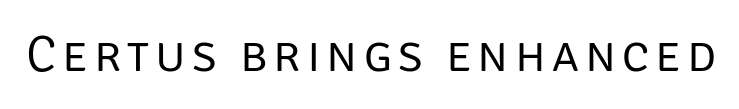
Q: Is the text bold? A: No.
Q: Is the text italic (slanted)? A: No, it is upright.
Q: Is the typeface a serif or a sans-serif typeface? A: Sans-serif.
Q: Is the text underlined? A: No.
Q: Width (condensed, normal, or wide)? A: Normal.
Q: Stroke contrast? A: Low.
Q: x-height? A: Large.
Q: Monospaced? A: No.
